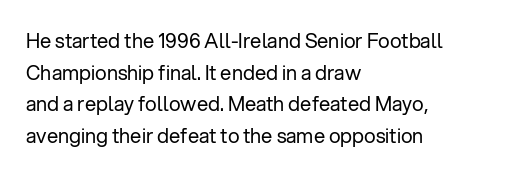
The image shows 20 px text type, upright; set left-aligned, normal line spacing (1.58x), normal letter spacing, not underlined.
